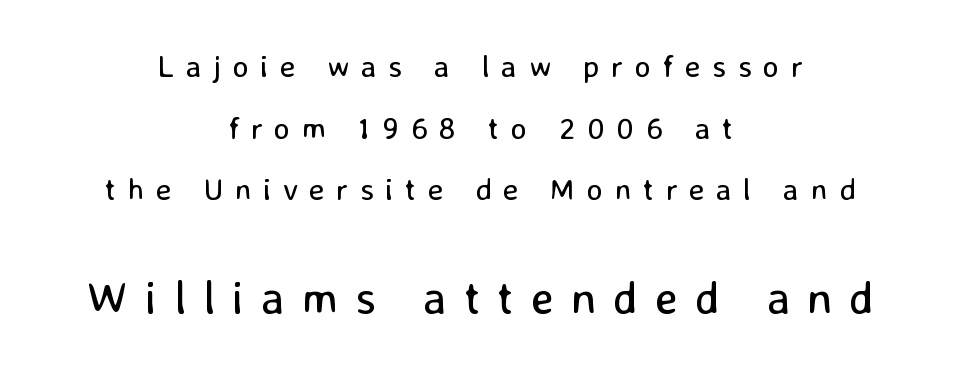
Q: Is the text bold? A: No.
Q: Is the text italic (slanted)? A: No, it is upright.
Q: Is the typeface a serif or a sans-serif typeface? A: Sans-serif.
Q: Is the text underlined? A: No.
Q: How is the paragraph aligned? A: Centered.
Q: Is the spacing between letters normal or unusually wide? A: Unusually wide.
Q: Is the spacing between lines tight, normal or loose? A: Loose.
Q: Which block of text is set in a larger size, the first (top) or the second (bottom)? A: The second (bottom) one.
Q: Width (condensed, normal, or wide)? A: Normal.
Q: Stroke contrast? A: Low.
Q: x-height? A: Medium.
Q: Monospaced? A: No.
